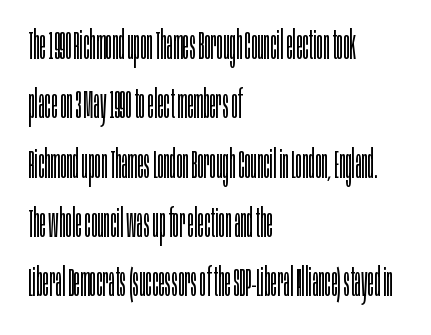
{"serif": "no", "italic": "no", "bold": "no", "weight": "light", "width": "condensed", "stroke_contrast": "low", "x_height": "large", "monospaced": "no", "underline": "no", "align": "left", "line_spacing": "normal", "line_spacing_ratio": 1.52, "letter_spacing": "normal", "letter_spacing_em": 0.0, "glyph_px": 39}
